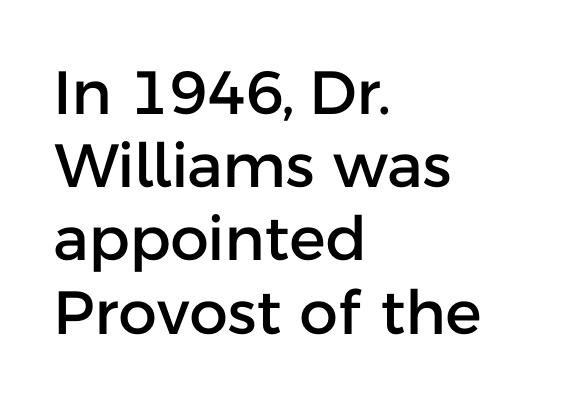
{"serif": "no", "italic": "no", "width": "normal", "stroke_contrast": "low", "x_height": "medium", "monospaced": "no", "underline": "no", "align": "left", "line_spacing_ratio": 1.2, "letter_spacing": "normal", "letter_spacing_em": 0.0, "glyph_px": 61}
